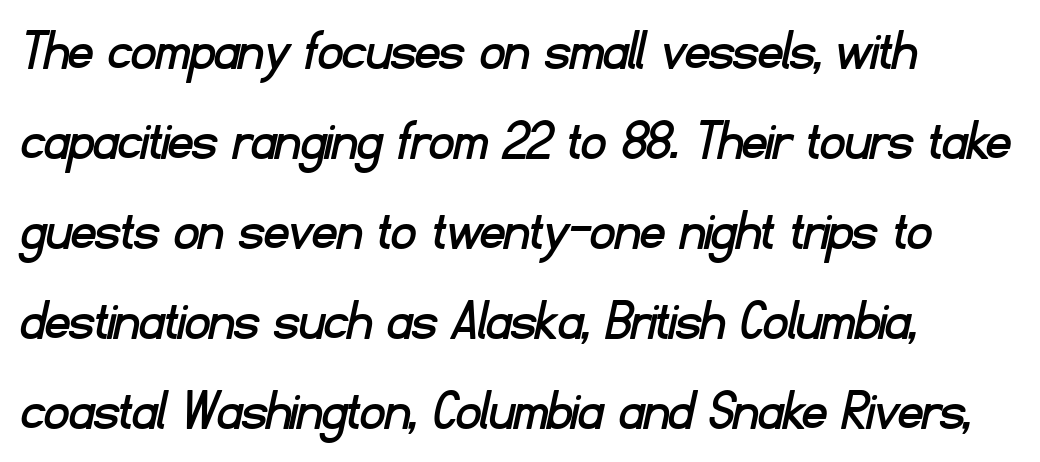
Q: Is the typeface a serif or a sans-serif typeface? A: Sans-serif.
Q: Is the text underlined? A: No.
Q: How is the paragraph aligned? A: Left-aligned.
Q: Is the spacing between letters normal or unusually wide? A: Normal.
Q: Is the spacing between lines tight, normal or loose? A: Normal.
Q: Width (condensed, normal, or wide)? A: Normal.
Q: Stroke contrast? A: Low.
Q: x-height? A: Small.
Q: Monospaced? A: No.
